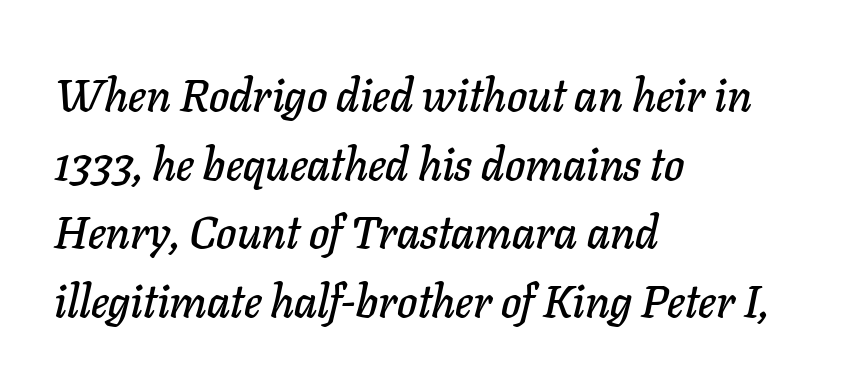
Do the characters align in a grid? No, the font is proportional. Teacher's note: observe the even left margin — that is flush-left alignment. Looking at the ascenders, they clearly lean. Descenders are the only things crossing below the line. The rendering uses a moderate line-height, typical for paragraphs. Does extra space separate the letters? No, they use regular spacing.
